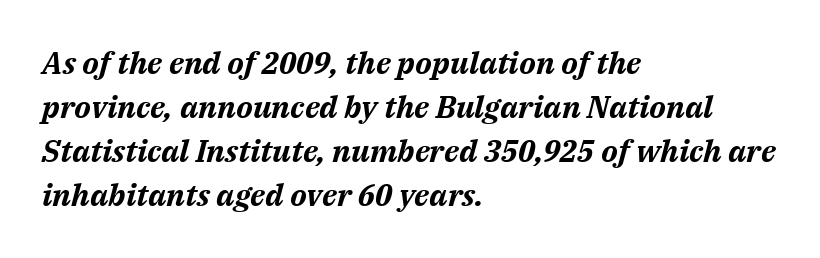
Glyph-to-glyph distance matches everyday printed text. Its strokes are broad and dark, the hallmark of bold type. Horizontally, the lines are justified to the leading edge only. The specimen reads as italic at a glance. Rule under the text: the space is simply empty. Here the designer chose a conventional face with non-uniform glyph widths.
